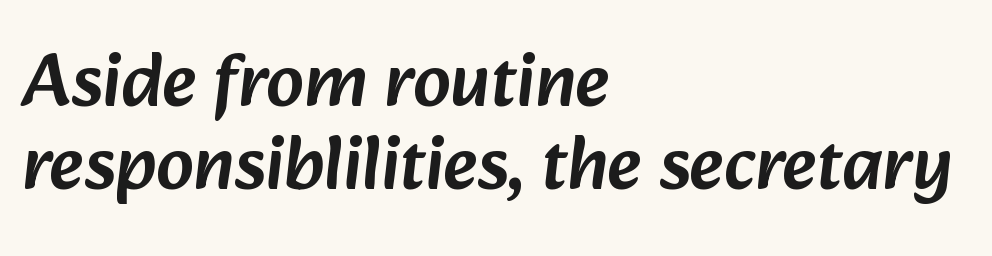
{"serif": "no", "width": "normal", "stroke_contrast": "low", "x_height": "medium", "monospaced": "no", "underline": "no", "align": "left", "line_spacing": "tight", "line_spacing_ratio": 1.11, "letter_spacing": "normal", "letter_spacing_em": 0.0, "glyph_px": 75}
